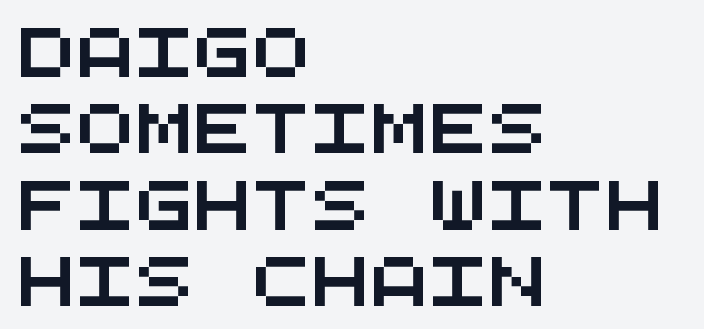
The image shows 49 px wide sans-serif type, monospaced; set left-aligned, normal line spacing (1.56x), normal letter spacing, not underlined; medium stroke contrast and a large x-height.
